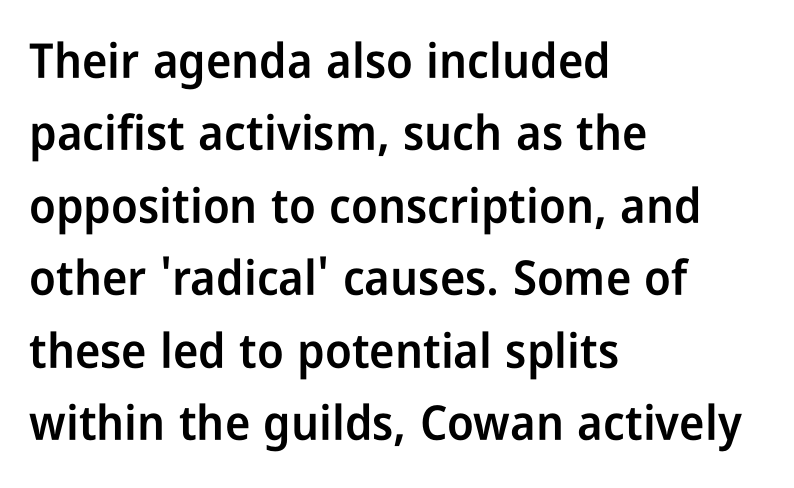
Italic: no, the glyphs are upright roman. Is this a sans? Yes — the strokes have no serifs. Characters follow at the spacing the type designer built in. Where is the straight margin? On the left.
